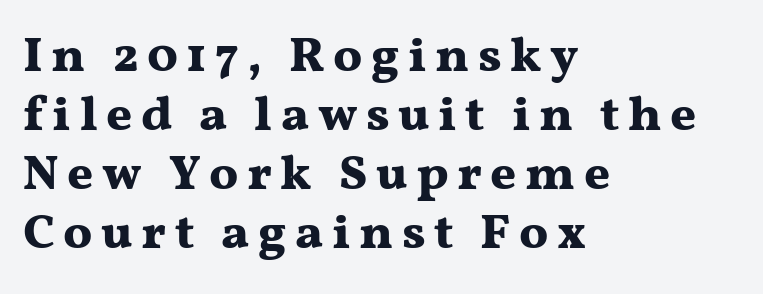
{"serif": "yes", "italic": "no", "bold": "yes", "weight": "bold", "width": "wide", "stroke_contrast": "medium", "x_height": "medium", "monospaced": "no", "underline": "no", "align": "left", "line_spacing_ratio": 1.18, "glyph_px": 50}
